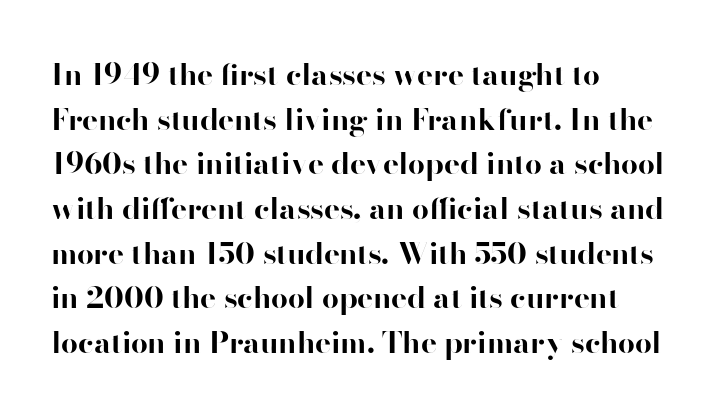
{"serif": "no", "italic": "no", "bold": "yes", "weight": "bold", "width": "normal", "stroke_contrast": "high", "x_height": "small", "monospaced": "no", "underline": "no", "align": "left", "line_spacing": "normal", "line_spacing_ratio": 1.49, "letter_spacing": "normal", "letter_spacing_em": 0.0, "glyph_px": 30}
